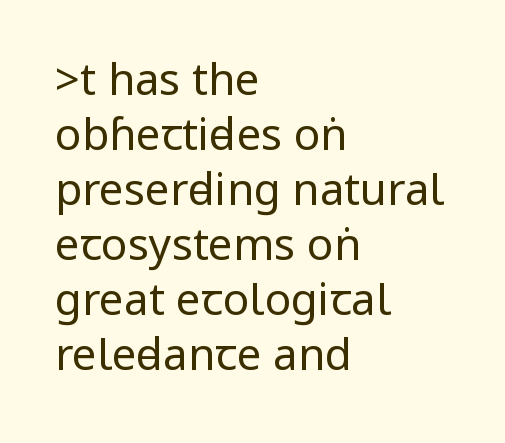
The image shows 44 px regular-weight, condensed sans-serif type, upright; set left-aligned, normal line spacing (1.25x), normal letter spacing, not underlined; low stroke contrast.
